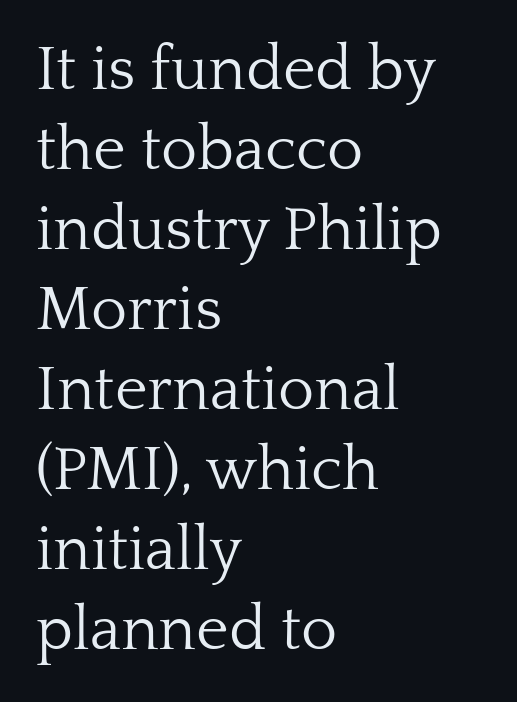
{"serif": "yes", "italic": "no", "bold": "no", "weight": "light", "width": "normal", "stroke_contrast": "low", "x_height": "medium", "monospaced": "no", "underline": "no", "align": "left", "line_spacing": "normal", "line_spacing_ratio": 1.29, "letter_spacing": "normal", "letter_spacing_em": 0.0, "glyph_px": 62}
